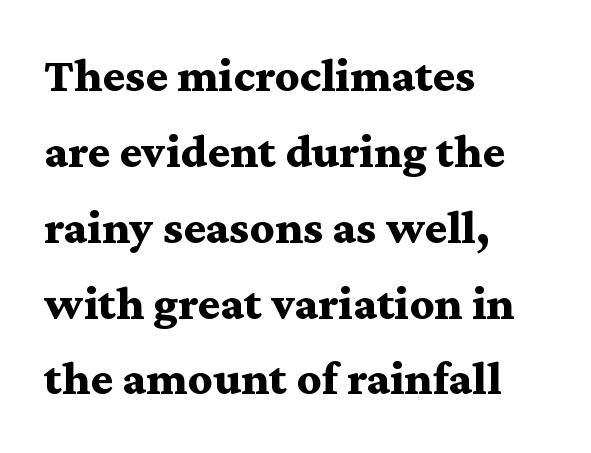
Q: Is the text bold? A: Yes.
Q: Is the text italic (slanted)? A: No, it is upright.
Q: Is the typeface a serif or a sans-serif typeface? A: Serif.
Q: Is the text underlined? A: No.
Q: How is the paragraph aligned? A: Left-aligned.
Q: Is the spacing between letters normal or unusually wide? A: Normal.
Q: Is the spacing between lines tight, normal or loose? A: Normal.
Q: Width (condensed, normal, or wide)? A: Wide.
Q: Stroke contrast? A: Medium.
Q: x-height? A: Medium.
Q: Monospaced? A: No.
